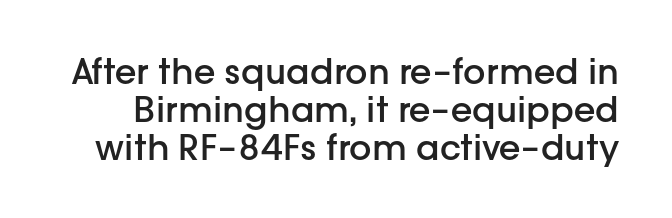
Q: Is the text bold? A: Semi-bold.
Q: Is the text italic (slanted)? A: No, it is upright.
Q: Is the typeface a serif or a sans-serif typeface? A: Sans-serif.
Q: Is the text underlined? A: No.
Q: Is the spacing between letters normal or unusually wide? A: Normal.
Q: Is the spacing between lines tight, normal or loose? A: Tight.
Q: Width (condensed, normal, or wide)? A: Normal.
Q: Stroke contrast? A: Low.
Q: x-height? A: Medium.
Q: Monospaced? A: No.
